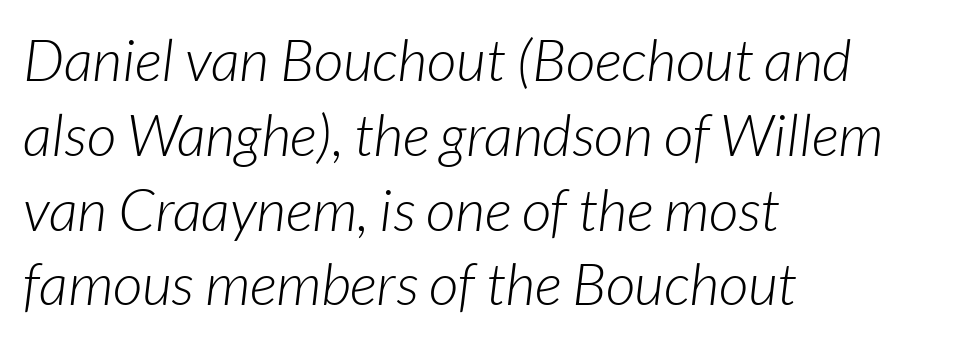
{"italic": "yes", "lean": "right", "slant_degrees": 7, "bold": "no", "weight": "light", "width": "normal", "stroke_contrast": "low", "x_height": "medium", "monospaced": "no", "underline": "no", "align": "left", "line_spacing": "normal", "line_spacing_ratio": 1.29, "letter_spacing": "normal", "letter_spacing_em": 0.0, "glyph_px": 58}
